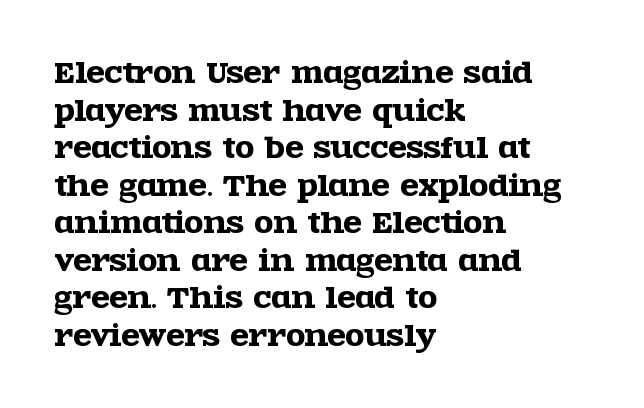
Plain, unruled lines of type. The lines in this sample share a left origin and differ only in where they stop. The specimen reads as upright at a glance. Letter spacing: default. If you measured baseline to baseline, you'd find a middling distance.
